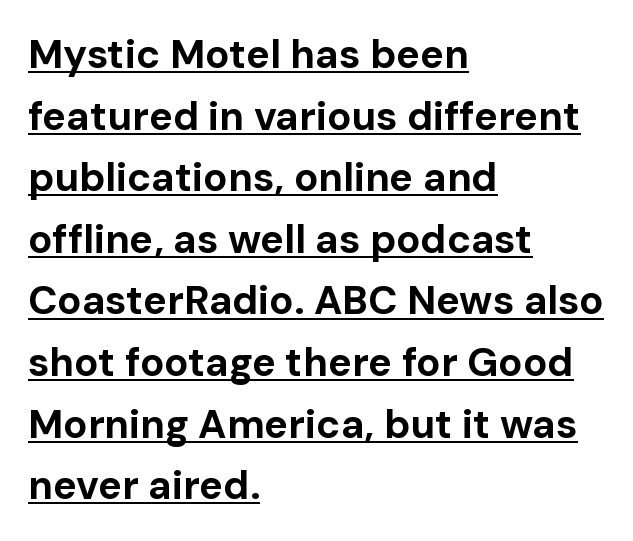
Classification — sans serif. The passage shown is typed in a proportional face where columns would drift. The rendering uses a bold face; every stroke is thick and dark. Glyph-to-glyph distance matches everyday printed text.
